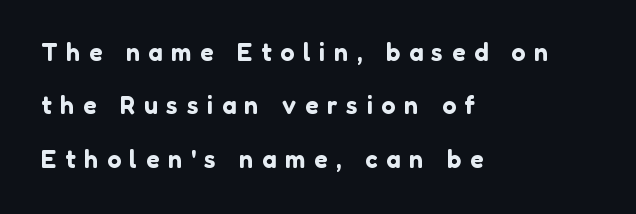
The image shows 25 px text type, upright; set left-aligned, loose line spacing (2.14x), unusually wide letter spacing (+0.35 em), not underlined.
